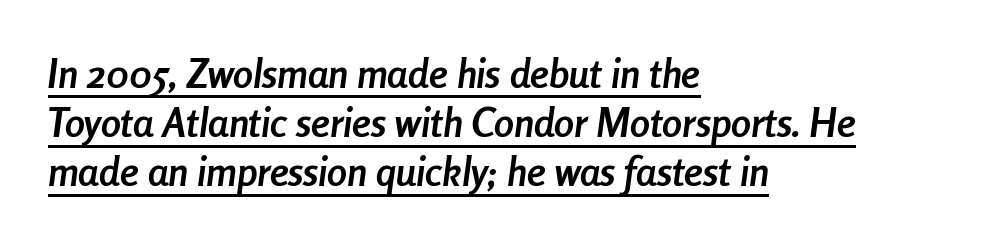
The image shows 40 px semibold, condensed type, italic (leaning right); set left-aligned, line spacing 1.23x, normal letter spacing, underlined; low stroke contrast and a medium x-height.
